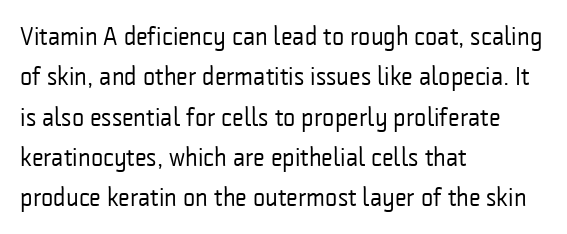
The image shows 26 px text type, upright; set left-aligned, normal line spacing (1.55x), normal letter spacing, not underlined.
